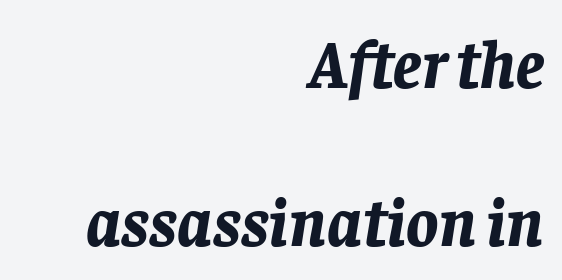
The passage is arranged like a letterhead date or caption credit — flush right. Interline gaps are noticeably wide in this sample. No extra tracking has been applied to these lines. Proportional: the letters do not fall into vertical columns. Chunky letters — that's bold for sure. Looking at the ascenders, they clearly lean.
